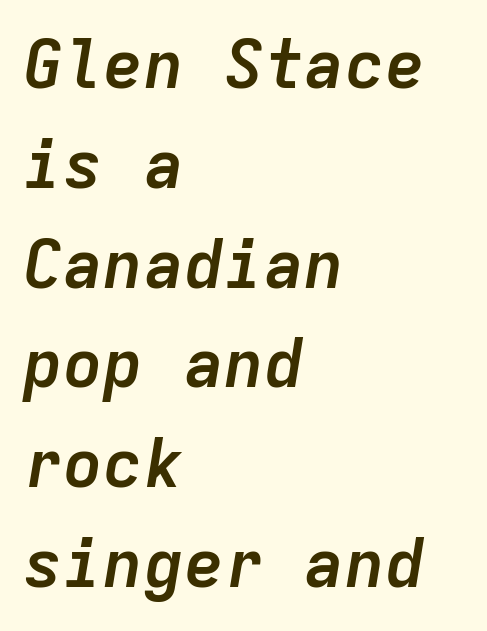
Chunky letters — that's bold for sure. The rows are spaced the way most documents space them. Layout note: lines flush left. Nobody drew a line under any word here. A typesetter would call this monospace, since all characters share one set width.
